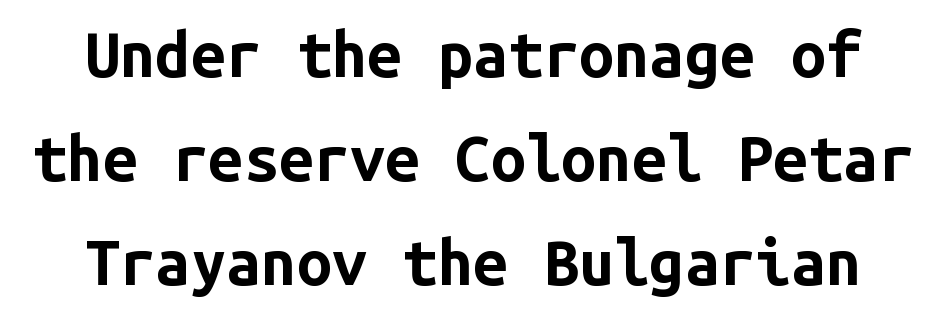
The image shows 63 px bold sans-serif type, upright, monospaced; set normal line spacing (1.65x), normal letter spacing, not underlined; low stroke contrast and a medium x-height.
